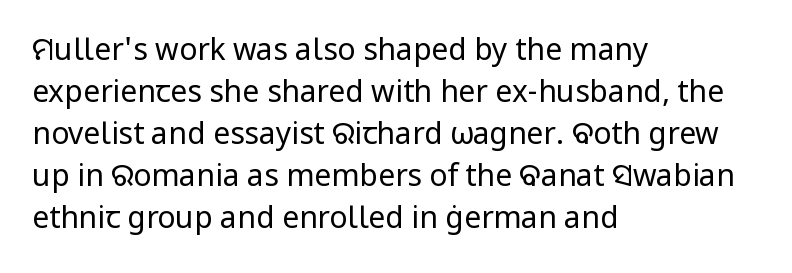
{"serif": "no", "italic": "no", "bold": "no", "weight": "regular", "width": "normal", "stroke_contrast": "low", "x_height": "medium", "monospaced": "no", "underline": "no", "align": "left", "line_spacing": "normal", "line_spacing_ratio": 1.4, "letter_spacing": "normal", "letter_spacing_em": 0.0, "glyph_px": 30}
